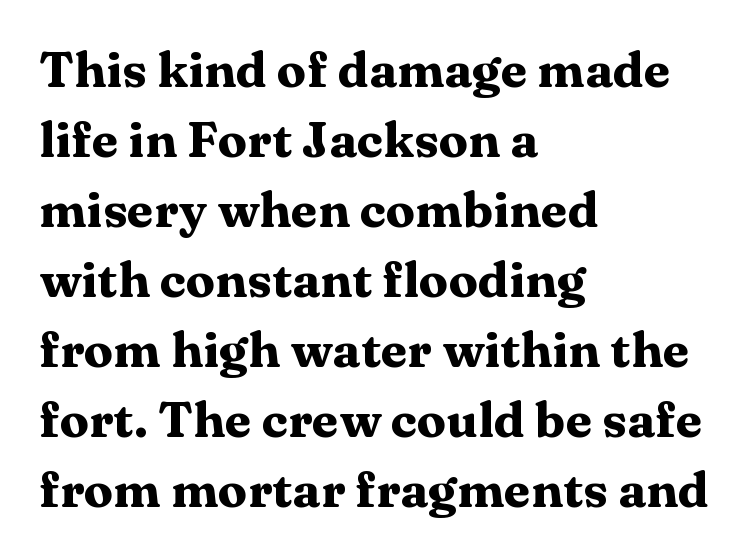
{"serif": "yes", "italic": "no", "bold": "yes", "weight": "heavy", "width": "wide", "stroke_contrast": "medium", "x_height": "medium", "monospaced": "no", "underline": "no", "align": "left", "line_spacing": "normal", "line_spacing_ratio": 1.43, "letter_spacing": "normal", "letter_spacing_em": 0.0, "glyph_px": 49}
